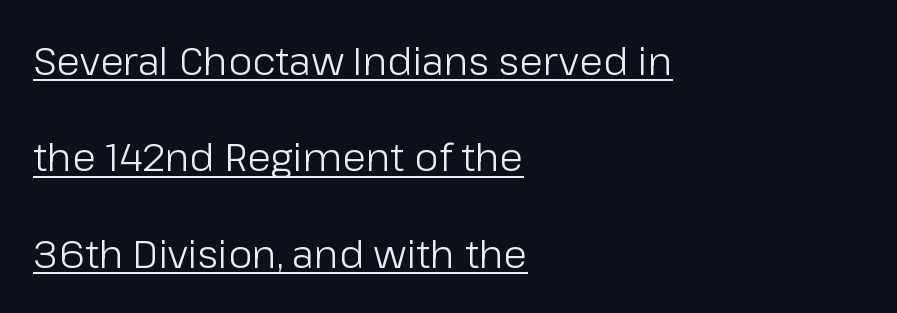
Q: Is the text bold? A: No.
Q: Is the text italic (slanted)? A: No, it is upright.
Q: Is the typeface a serif or a sans-serif typeface? A: Sans-serif.
Q: Is the text underlined? A: Yes.
Q: How is the paragraph aligned? A: Left-aligned.
Q: Is the spacing between letters normal or unusually wide? A: Normal.
Q: Is the spacing between lines tight, normal or loose? A: Loose.
Q: Width (condensed, normal, or wide)? A: Normal.
Q: Stroke contrast? A: Low.
Q: x-height? A: Medium.
Q: Monospaced? A: No.
